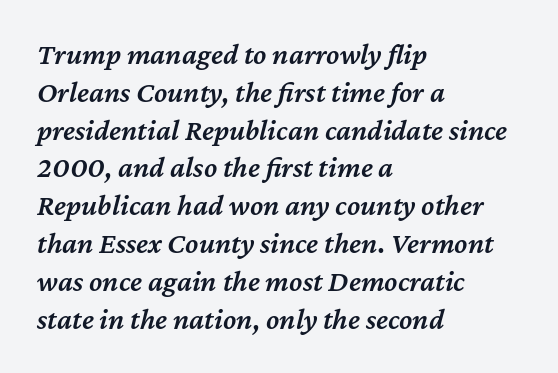
{"italic": "yes", "lean": "right", "slant_degrees": 12, "bold": "semi", "weight": "semibold", "width": "normal", "stroke_contrast": "medium", "x_height": "medium", "monospaced": "no", "underline": "no", "align": "left", "line_spacing": "normal", "line_spacing_ratio": 1.26, "letter_spacing": "normal", "letter_spacing_em": 0.0, "glyph_px": 30}
